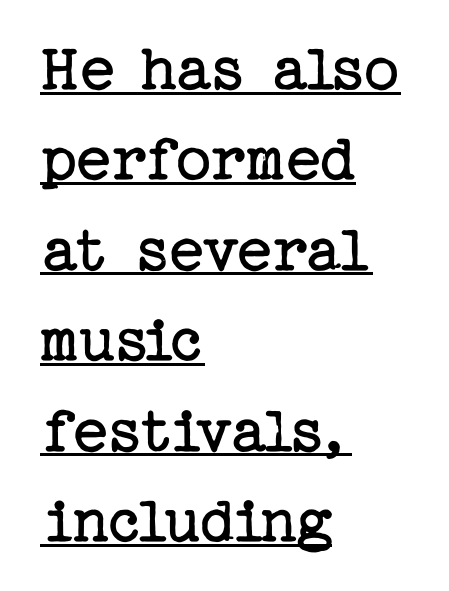
{"serif": "yes", "italic": "no", "bold": "no", "weight": "regular", "width": "normal", "stroke_contrast": "low", "x_height": "medium", "underline": "yes", "align": "left", "line_spacing": "normal", "line_spacing_ratio": 1.31, "letter_spacing": "normal", "letter_spacing_em": 0.0, "glyph_px": 69}
